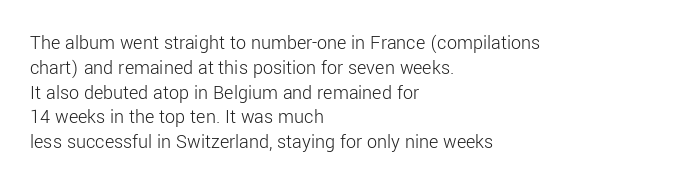
The image shows 20 px text type, upright; set left-aligned, line spacing 1.24x, normal letter spacing, not underlined.
